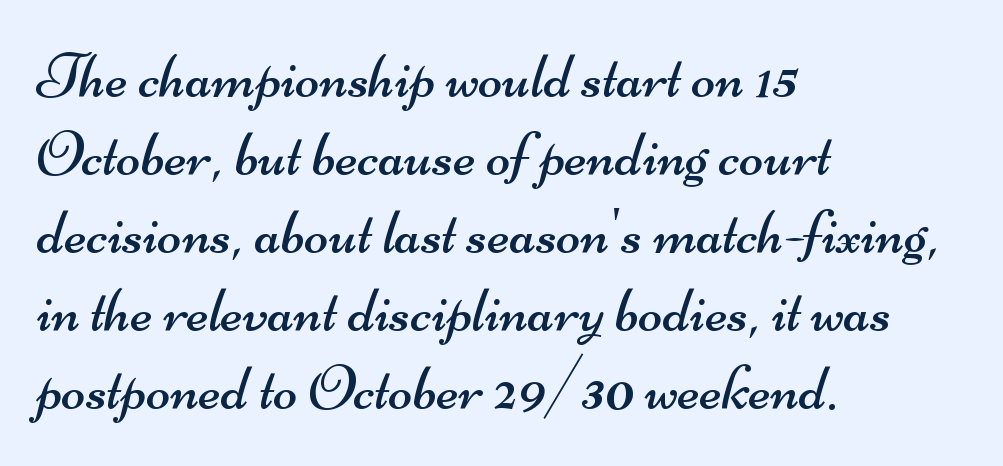
The image shows 64 px regular-weight, wide sans-serif type; set left-aligned, line spacing 1.22x, normal letter spacing, not underlined; medium stroke contrast and a small x-height.
